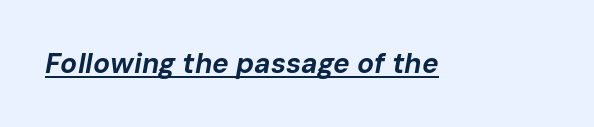
{"italic": "yes", "lean": "right", "slant_degrees": 10, "bold": "yes", "weight": "bold", "width": "normal", "stroke_contrast": "low", "x_height": "medium", "monospaced": "no", "underline": "yes", "letter_spacing": "normal", "letter_spacing_em": 0.0, "glyph_px": 28}
